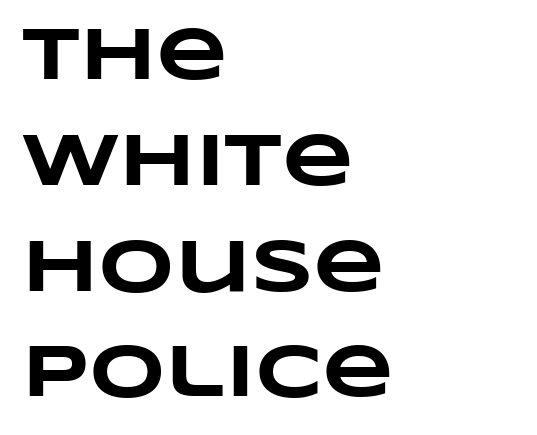
Looks like regular typesetting: each glyph gets only the width it needs. The paragraph has a hard left edge and a soft right edge. This rendering features lettering with no underline. Look at the tracking — it's just the regular setting, nothing added. This block has exactly the height ordinary leading produces. Weight check: bold — yes, fully.
